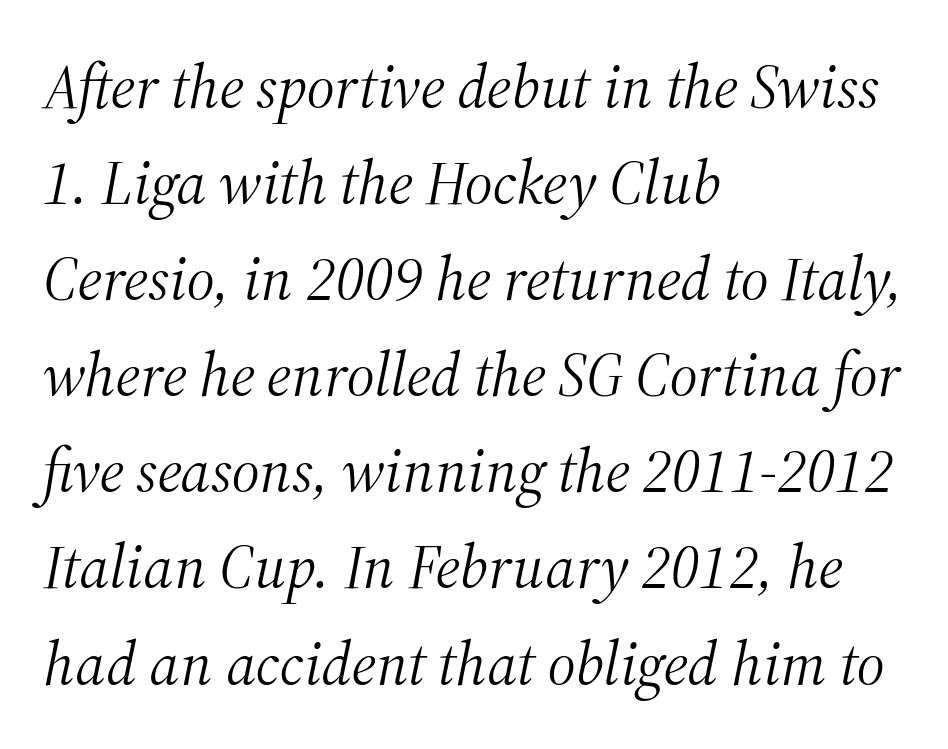
{"serif": "yes", "italic": "yes", "lean": "right", "slant_degrees": 12, "bold": "no", "weight": "light", "width": "normal", "stroke_contrast": "medium", "x_height": "medium", "monospaced": "no", "underline": "no", "align": "left", "line_spacing": "normal", "line_spacing_ratio": 1.55, "letter_spacing": "normal", "letter_spacing_em": 0.0, "glyph_px": 62}
